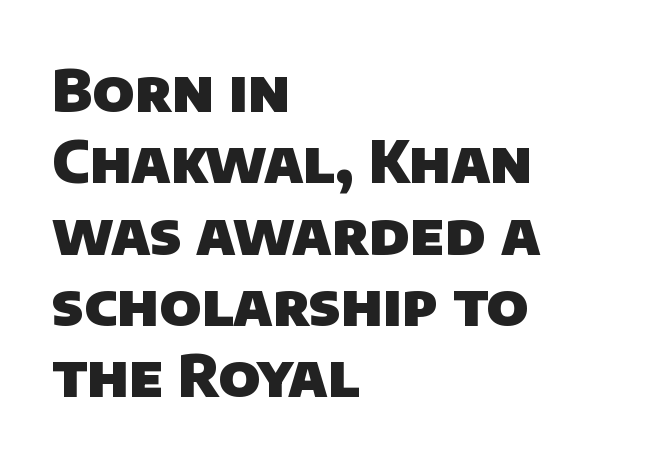
The image shows 58 px heavy sans-serif type; set left-aligned, line spacing 1.23x, normal letter spacing, not underlined; low stroke contrast and a large x-height.
